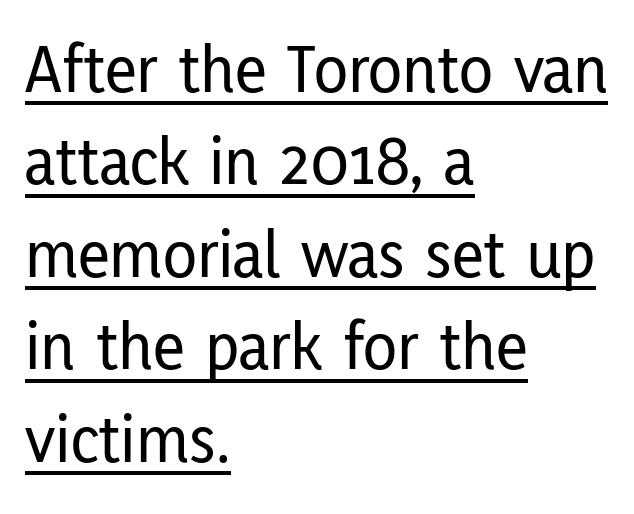
The image shows 70 px condensed sans-serif type, upright; set left-aligned, normal line spacing (1.32x), normal letter spacing, underlined; low stroke contrast and a medium x-height.
